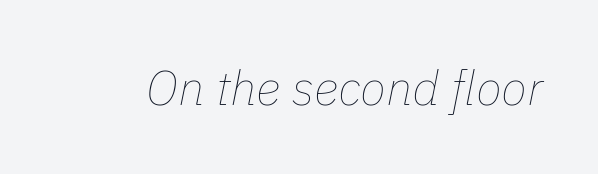
Q: Is the text bold? A: No.
Q: Is the text italic (slanted)? A: Yes, it leans right by about 11 degrees.
Q: Is the text underlined? A: No.
Q: Is the spacing between letters normal or unusually wide? A: Normal.
Q: Width (condensed, normal, or wide)? A: Normal.
Q: Stroke contrast? A: Low.
Q: x-height? A: Medium.
Q: Monospaced? A: No.
